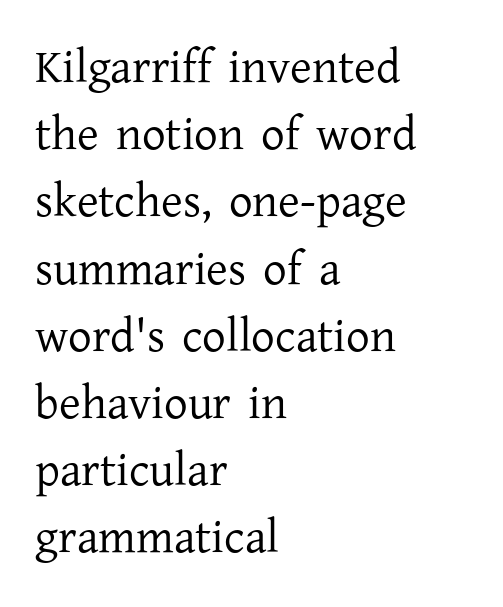
Whoever set this chose a conventional vertical rhythm. Posture: upright roman. Observe the serifs anchoring each vertical stroke in this sample. Varying glyph widths throughout — classic text-font behaviour. The ragged edge is on the right, which tells us the setting is flush left.
